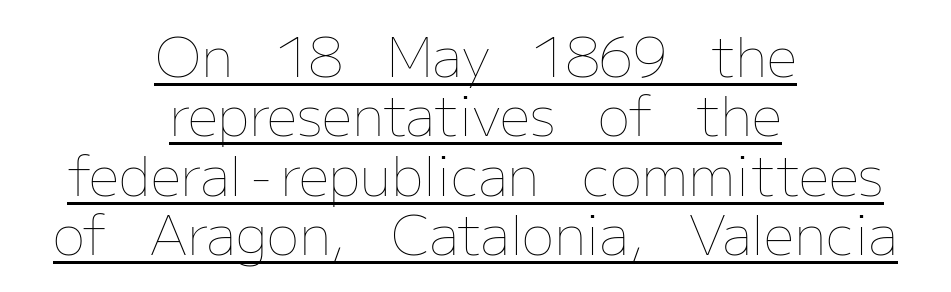
Q: Is the text bold? A: No.
Q: Is the text italic (slanted)? A: No, it is upright.
Q: Is the text underlined? A: Yes.
Q: How is the paragraph aligned? A: Centered.
Q: Is the spacing between letters normal or unusually wide? A: Normal.
Q: Is the spacing between lines tight, normal or loose? A: Tight.
Q: Width (condensed, normal, or wide)? A: Normal.
Q: Stroke contrast? A: Low.
Q: x-height? A: Medium.
Q: Monospaced? A: No.
